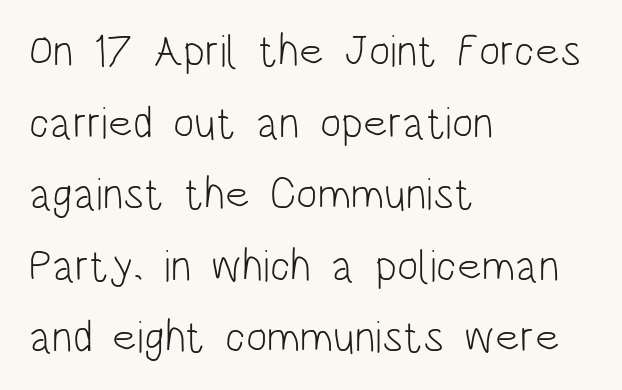
Typeset ragged right — the left edge is the straight one. It's the straight-up-and-down kind of type. A typesetter would call this proportional, since set widths differ per character. The face used here is a sans, in the tradition of grotesques and geometrics. Only glyphs here, with clear space below each row. Vertical spacing — default.
